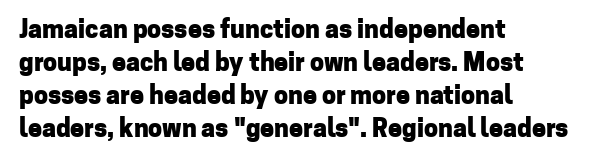
Q: Is the text bold? A: Yes.
Q: Is the text italic (slanted)? A: No, it is upright.
Q: Is the text underlined? A: No.
Q: How is the paragraph aligned? A: Left-aligned.
Q: Is the spacing between letters normal or unusually wide? A: Normal.
Q: Is the spacing between lines tight, normal or loose? A: Normal.
